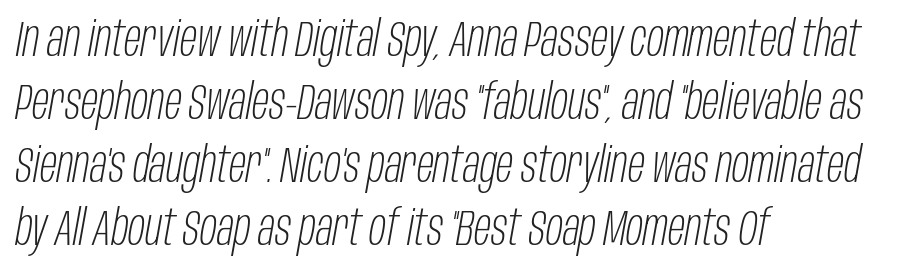
Q: Is the text bold? A: No.
Q: Is the text italic (slanted)? A: Yes, it leans right by about 10 degrees.
Q: Is the text underlined? A: No.
Q: How is the paragraph aligned? A: Left-aligned.
Q: Is the spacing between letters normal or unusually wide? A: Normal.
Q: Is the spacing between lines tight, normal or loose? A: Normal.
Q: Width (condensed, normal, or wide)? A: Condensed.
Q: Stroke contrast? A: Low.
Q: x-height? A: Large.
Q: Monospaced? A: No.
